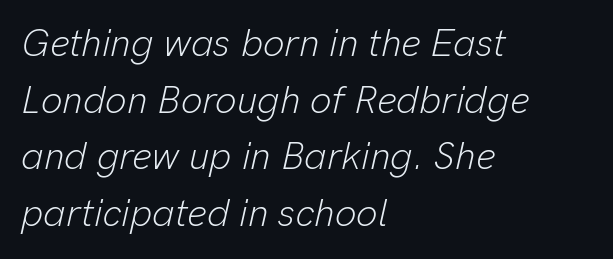
Q: Is the text bold? A: No.
Q: Is the text italic (slanted)? A: Yes, it leans right by about 13 degrees.
Q: Is the text underlined? A: No.
Q: How is the paragraph aligned? A: Left-aligned.
Q: Is the spacing between letters normal or unusually wide? A: Normal.
Q: Is the spacing between lines tight, normal or loose? A: Normal.
Q: Width (condensed, normal, or wide)? A: Normal.
Q: Stroke contrast? A: Low.
Q: x-height? A: Medium.
Q: Monospaced? A: No.
